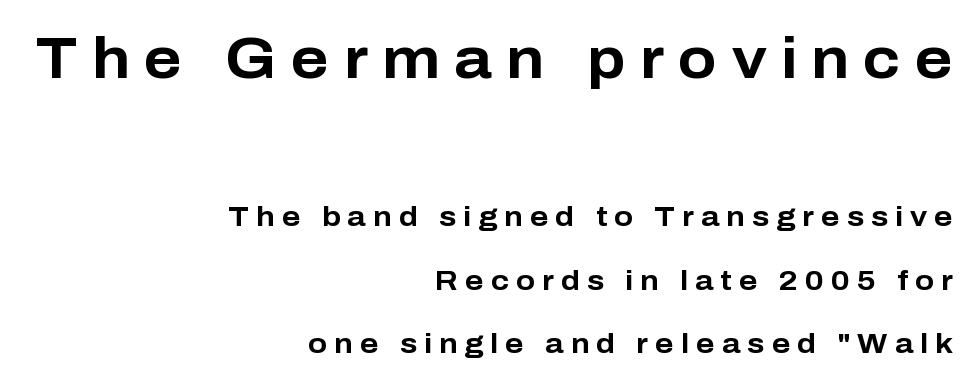
{"serif": "no", "italic": "no", "bold": "yes", "weight": "bold", "width": "normal", "stroke_contrast": "low", "x_height": "medium", "monospaced": "no", "underline": "no", "align": "right", "line_spacing": "loose", "line_spacing_ratio": 2.26, "letter_spacing": "wide", "letter_spacing_em": 0.25, "larger_block": "first", "size_ratio": 2.04, "glyph_px": 57}
